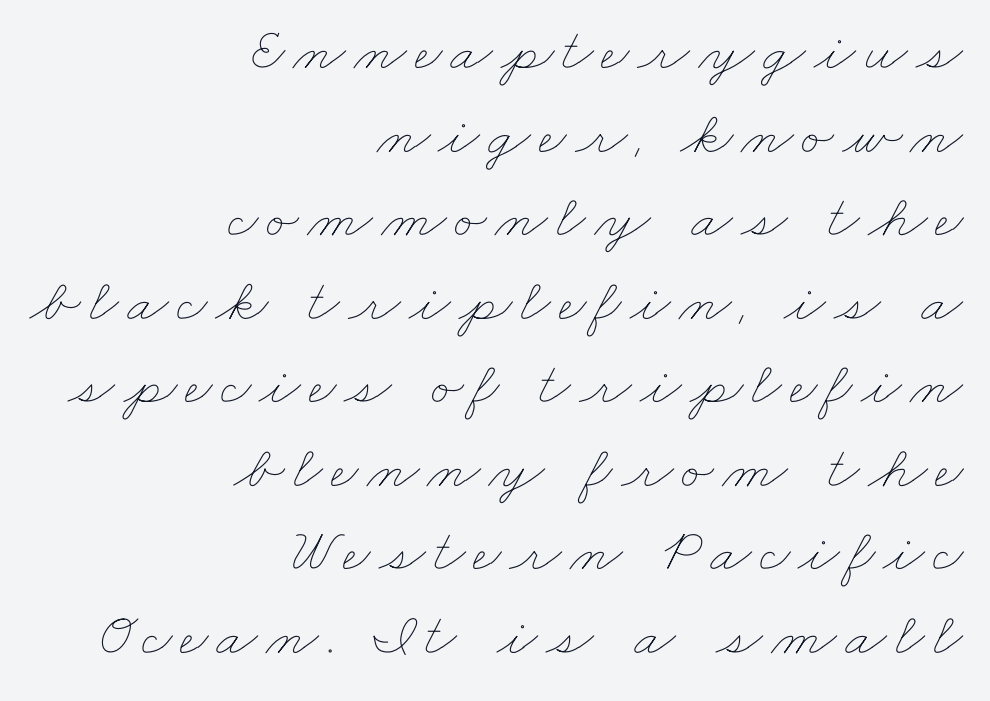
No heavy texture on the line: the type isn't bold. Letters rest on an invisible, unmarked baseline. Looks like regular typesetting: each glyph gets only the width it needs. Honestly, the row spacing looks completely unremarkable. Notice how the passage keeps a crisp vertical edge on the right only.
